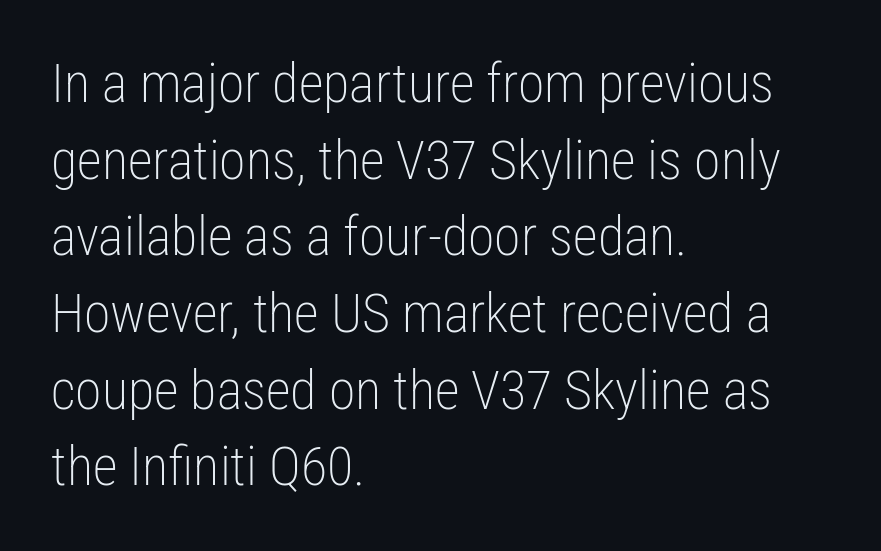
{"serif": "no", "italic": "no", "bold": "no", "weight": "light", "width": "condensed", "stroke_contrast": "low", "x_height": "medium", "monospaced": "no", "underline": "no", "align": "left", "line_spacing": "normal", "line_spacing_ratio": 1.42, "letter_spacing": "normal", "letter_spacing_em": 0.0, "glyph_px": 54}
